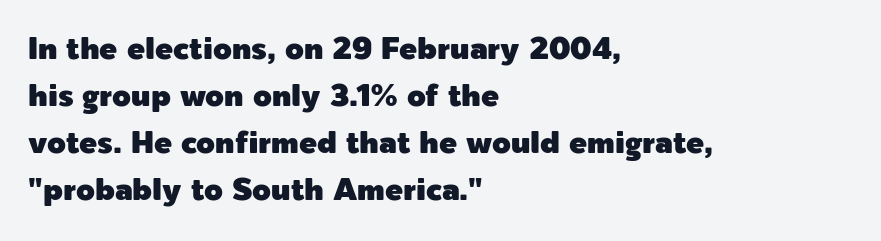
{"serif": "no", "italic": "no", "width": "normal", "x_height": "medium", "monospaced": "no", "underline": "no", "align": "left", "line_spacing": "normal", "line_spacing_ratio": 1.57, "letter_spacing": "normal", "letter_spacing_em": 0.0, "glyph_px": 30}
